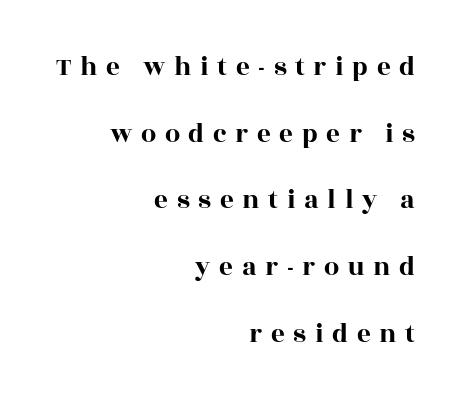
The image shows 27 px text type, upright; set right-aligned, loose line spacing (2.47x), unusually wide letter spacing (+0.32 em), not underlined.
